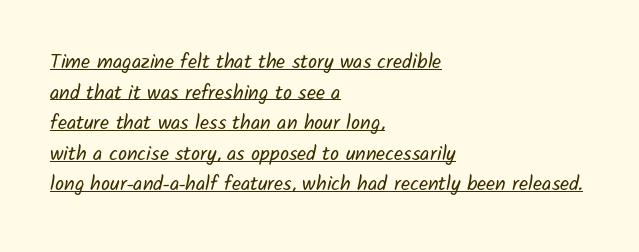
Q: Is the text bold? A: No.
Q: Is the text underlined? A: Yes.
Q: How is the paragraph aligned? A: Left-aligned.
Q: Is the spacing between letters normal or unusually wide? A: Normal.
Q: Is the spacing between lines tight, normal or loose? A: Normal.
